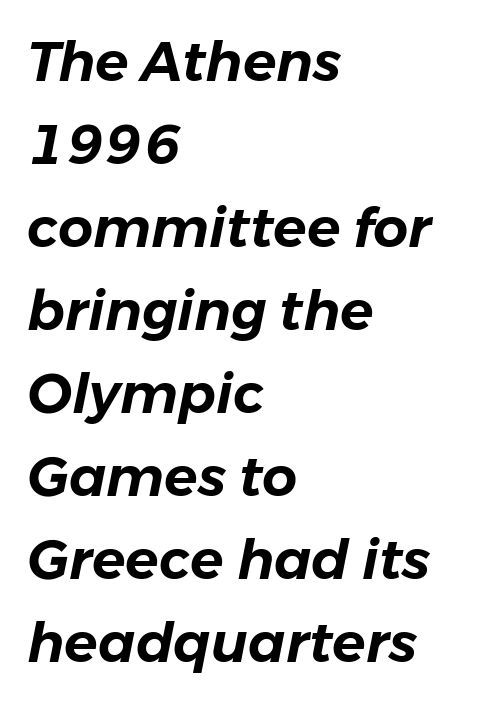
When letters slant like this, we call the style italic. The letters advance in unequal steps, a hallmark of proportional type. The glyphs are unaccompanied by any horizontal stroke below them. The letters sit at their default tracking, neither squeezed nor spread.
